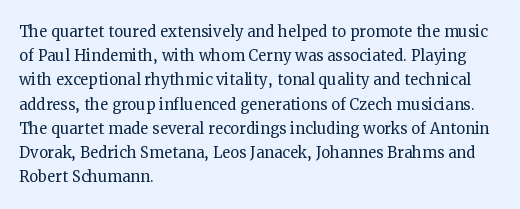
{"italic": "no", "bold": "no", "underline": "no", "align": "left", "line_spacing_ratio": 1.21, "letter_spacing": "normal", "letter_spacing_em": 0.0, "glyph_px": 20}
